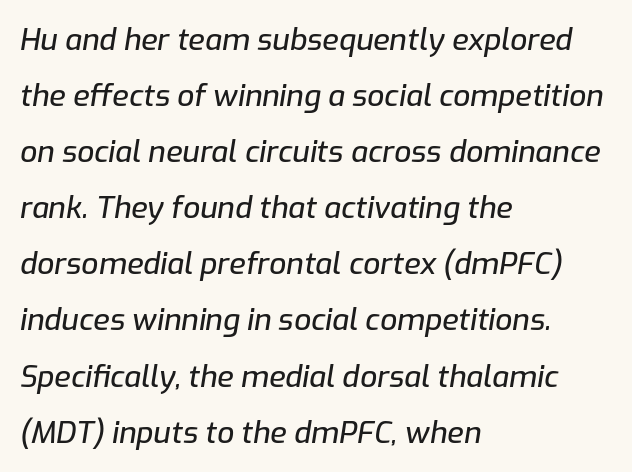
Q: Is the text italic (slanted)? A: Yes, it leans right by about 9 degrees.
Q: Is the text underlined? A: No.
Q: How is the paragraph aligned? A: Left-aligned.
Q: Is the spacing between letters normal or unusually wide? A: Normal.
Q: Width (condensed, normal, or wide)? A: Normal.
Q: Stroke contrast? A: Low.
Q: x-height? A: Medium.
Q: Monospaced? A: No.
